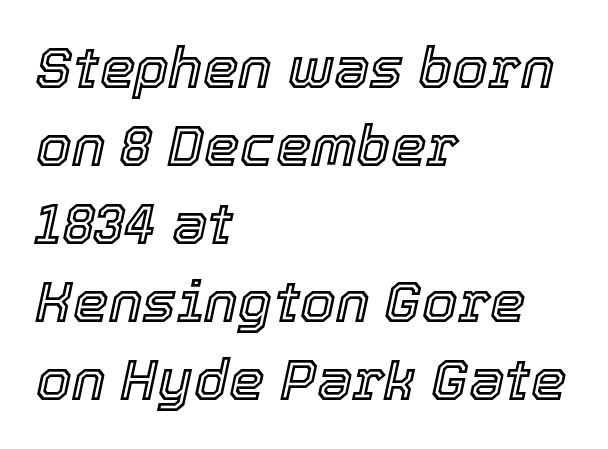
Q: Is the text italic (slanted)? A: Yes, it leans right by about 12 degrees.
Q: Is the text underlined? A: No.
Q: How is the paragraph aligned? A: Left-aligned.
Q: Is the spacing between letters normal or unusually wide? A: Normal.
Q: Is the spacing between lines tight, normal or loose? A: Normal.
Q: Width (condensed, normal, or wide)? A: Normal.
Q: x-height? A: Medium.
Q: Monospaced? A: No.
